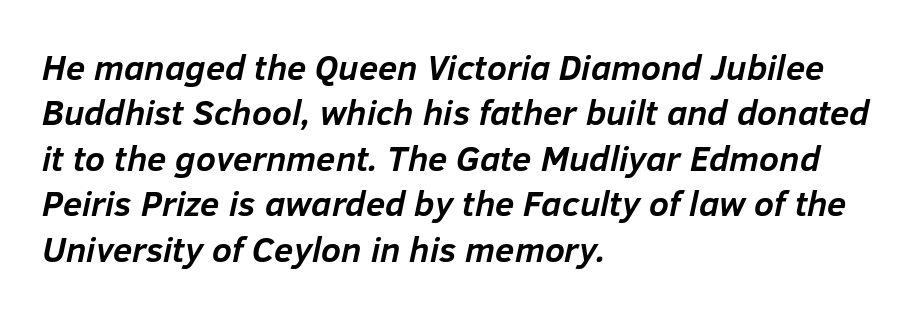
{"italic": "yes", "lean": "right", "slant_degrees": 12, "bold": "yes", "weight": "semibold", "width": "normal", "stroke_contrast": "low", "x_height": "medium", "monospaced": "no", "underline": "no", "align": "left", "line_spacing": "normal", "line_spacing_ratio": 1.3, "letter_spacing": "normal", "letter_spacing_em": 0.0, "glyph_px": 35}
